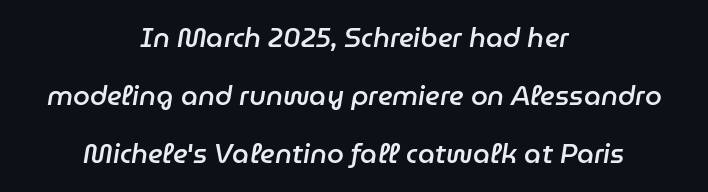
The image shows 27 px text type, italic (leaning right); set centered, loose line spacing (2.14x), normal letter spacing, not underlined.
